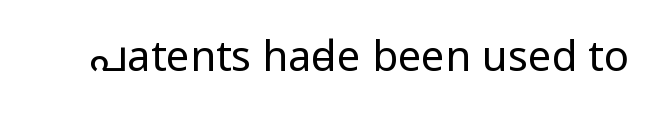
{"serif": "no", "italic": "no", "bold": "no", "weight": "regular", "width": "condensed", "stroke_contrast": "low", "x_height": "large", "monospaced": "no", "underline": "no", "letter_spacing": "normal", "letter_spacing_em": 0.0, "glyph_px": 42}
